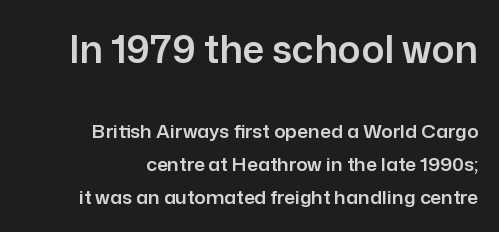
Do the letters lean? They stand straight. The ragged edge is on the left, which tells us the setting is flush right. These lines keep a tight, regular rhythm from letter to letter. This is sans-serif lettering, the kind often seen on screens and signage. Check the space under the baseline: it is left empty.
